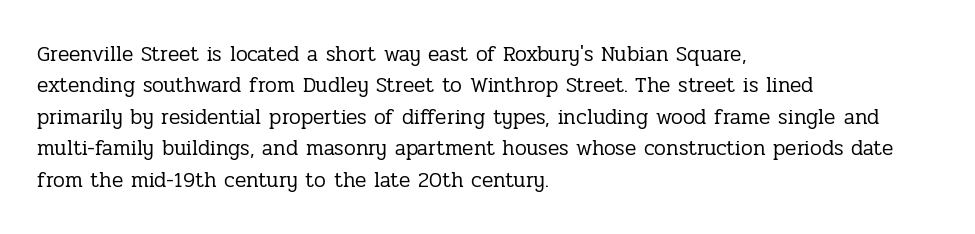
Each row of text sits above clean, open space. Italic? Not at all — the glyphs are vertical. Typeset ragged right — the left edge is the straight one. Each word holds together tightly as a unit, with standard inter-letter gaps. Interline gaps are of average width in this sample.
